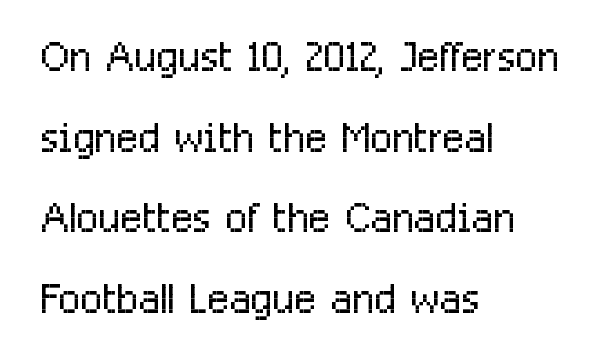
Visually the block forms a straight wall on the left and a jagged coastline on the right. Rendered with straight, roman letterforms. You can tell from the bare stems that sans-serif type was used. Proportional: the letters do not fall into vertical columns. The block of text has a typical density, with ordinary space between rows.
